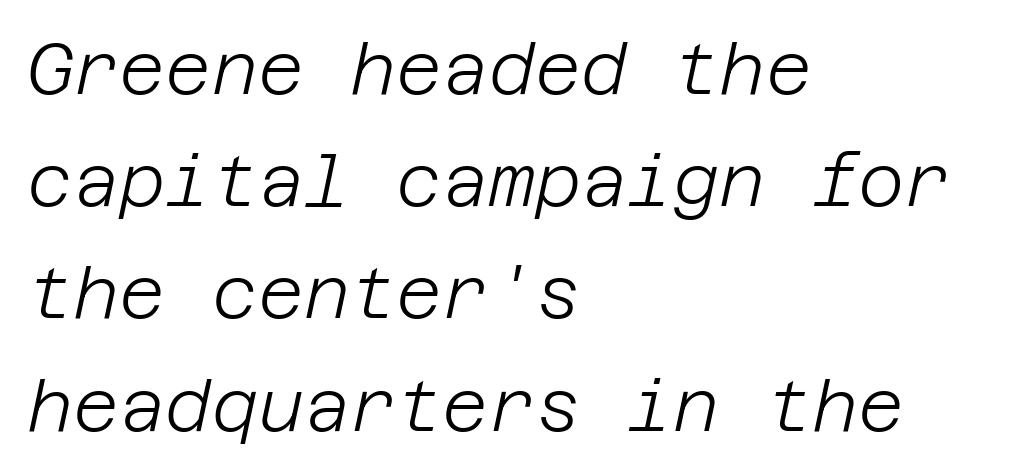
{"italic": "yes", "lean": "right", "slant_degrees": 12, "bold": "no", "weight": "light", "width": "normal", "stroke_contrast": "low", "x_height": "large", "underline": "no", "align": "left", "line_spacing": "normal", "line_spacing_ratio": 1.58, "letter_spacing": "normal", "letter_spacing_em": 0.0, "glyph_px": 71}
